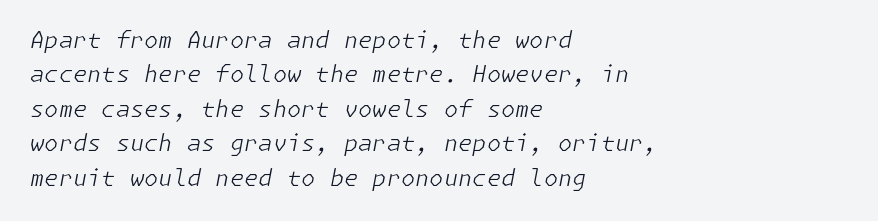
{"italic": "yes", "lean": "right", "slant_degrees": 11, "bold": "no", "underline": "no", "align": "left", "line_spacing": "normal", "line_spacing_ratio": 1.5, "letter_spacing": "normal", "letter_spacing_em": 0.0, "glyph_px": 23}
